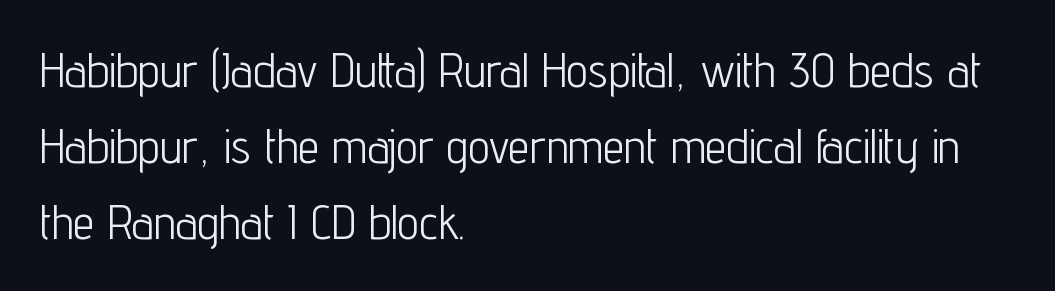
Leading: standard. Leftover space on each line is placed entirely after the last word. Check where the strokes stop: nothing finishes them off — pure sans. No word sits above an underline. Is the stroke heavy? The answer is a plain regular-or-lighter.
